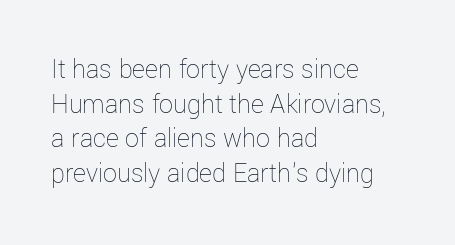
Here the designer chose a conventional face with non-uniform glyph widths. Weight: regular or lighter. The type is set solid horizontally, with unmodified tracking. The glyphs are unaccompanied by any horizontal stroke below them. This is the regular roman posture of the typeface. Visually the block forms a straight wall on the left and a jagged coastline on the right.
